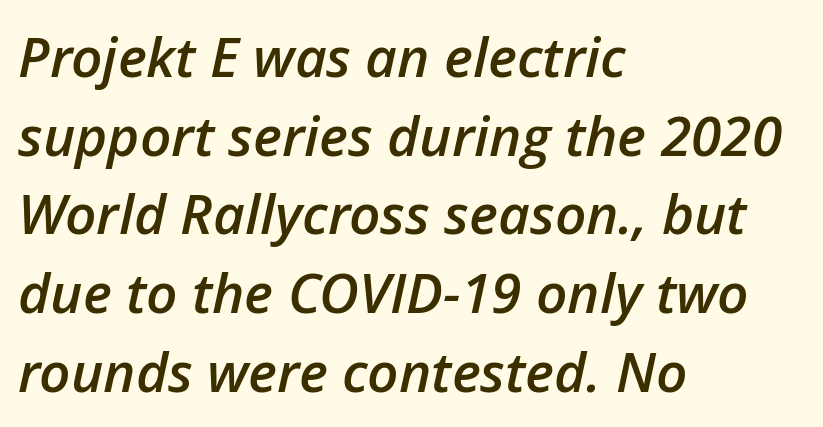
The zone under the glyphs is completely vacant. Character widths vary here, with narrow letters taking less room than wide ones. Line spacing here is normal. In terms of weight, the rendering is demibold, just under bold. Designer's note — italics engaged.
